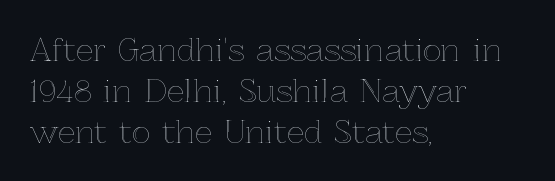
Glance below the letters and you will spot only blank space. This sample keeps an unexceptional amount of space between lines. Students, note that the glyphs here touch the page at normal intervals. Varying glyph widths throughout — classic text-font behaviour. Every stem runs plumb, perpendicular to the baseline. This rendering uses left alignment, leaving the right contour irregular.
